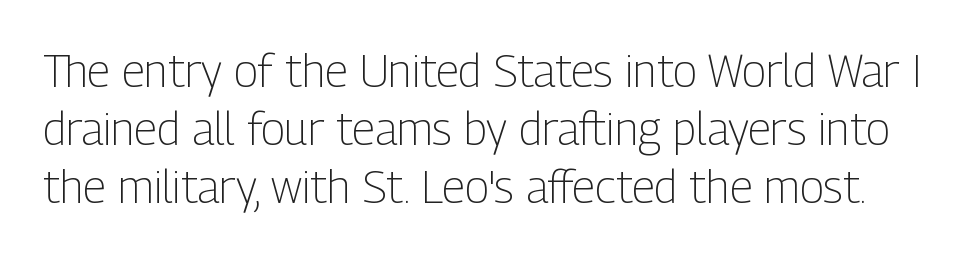
{"serif": "no", "italic": "no", "bold": "no", "weight": "light", "width": "condensed", "stroke_contrast": "low", "x_height": "medium", "monospaced": "no", "underline": "no", "line_spacing": "normal", "line_spacing_ratio": 1.29, "letter_spacing": "normal", "letter_spacing_em": 0.0, "glyph_px": 45}
